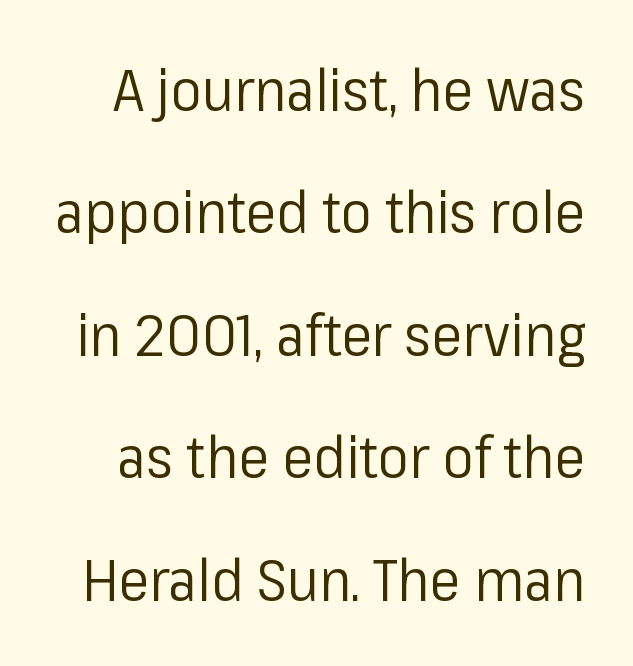
Honestly, the letter spacing is just normal — you wouldn't notice it. Clear beneath every line of the passage. The face used here is a sans, in the tradition of grotesques and geometrics. If you measured baseline to baseline, you'd find a long distance.
